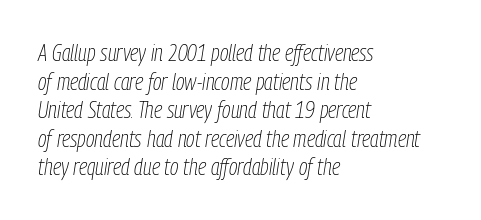
The image shows 23 px text type, italic (leaning right); set left-aligned, line spacing 1.24x, normal letter spacing, not underlined.
